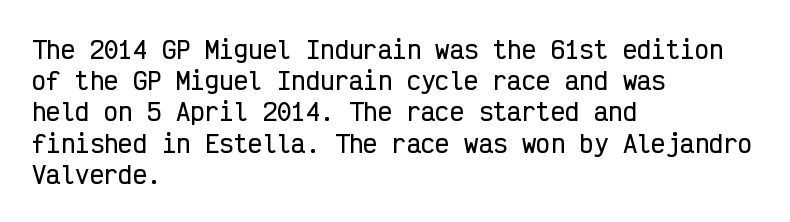
{"italic": "no", "underline": "no", "align": "left", "line_spacing": "normal", "line_spacing_ratio": 1.3, "letter_spacing": "normal", "letter_spacing_em": 0.0, "glyph_px": 24}
